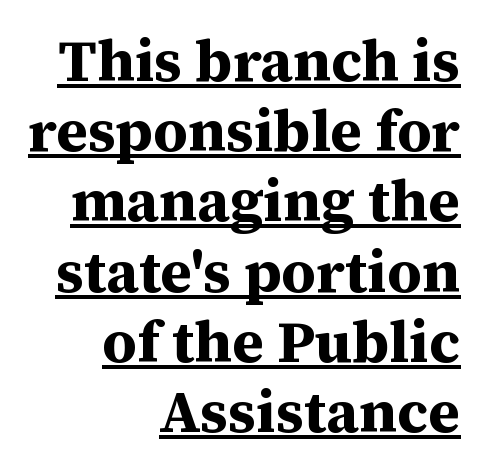
{"serif": "yes", "italic": "no", "bold": "yes", "weight": "bold", "width": "normal", "stroke_contrast": "medium", "x_height": "medium", "monospaced": "no", "underline": "yes", "align": "right", "line_spacing_ratio": 1.19, "letter_spacing": "normal", "letter_spacing_em": 0.0, "glyph_px": 59}
